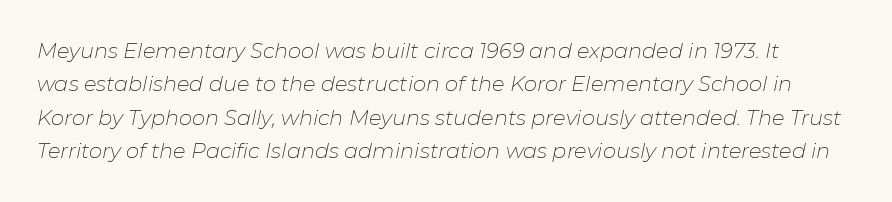
{"italic": "yes", "lean": "right", "slant_degrees": 11, "bold": "no", "underline": "no", "line_spacing": "normal", "line_spacing_ratio": 1.59, "letter_spacing": "normal", "letter_spacing_em": 0.0, "glyph_px": 21}
